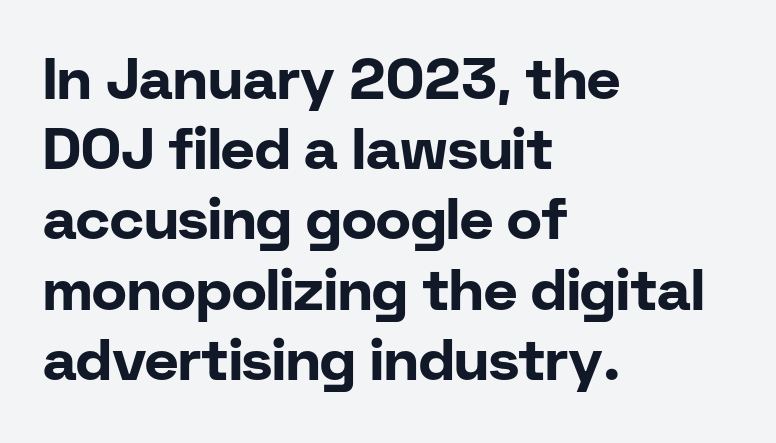
These words are printed bold, with thick strokes throughout. Do the characters align in a grid? No, the font is proportional. The paragraph shown leans on its left margin. The words here are not underlined. Stroke terminals: plain, sans-serif.
